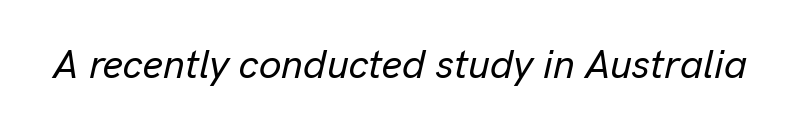
{"italic": "yes", "lean": "right", "slant_degrees": 13, "width": "normal", "stroke_contrast": "low", "x_height": "medium", "monospaced": "no", "underline": "no", "letter_spacing": "normal", "letter_spacing_em": 0.0, "glyph_px": 40}
